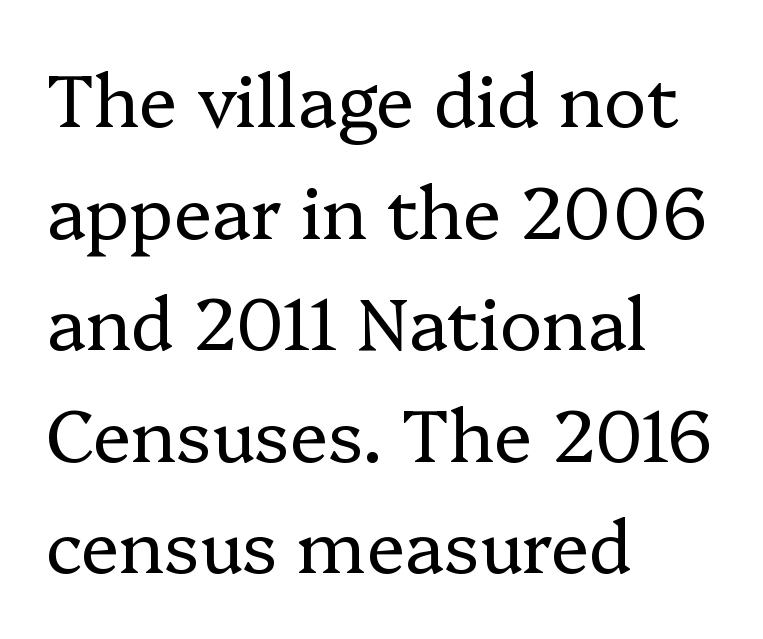
Q: Is the text bold? A: No.
Q: Is the text italic (slanted)? A: No, it is upright.
Q: Is the typeface a serif or a sans-serif typeface? A: Serif.
Q: Is the text underlined? A: No.
Q: How is the paragraph aligned? A: Left-aligned.
Q: Is the spacing between letters normal or unusually wide? A: Normal.
Q: Is the spacing between lines tight, normal or loose? A: Normal.
Q: Width (condensed, normal, or wide)? A: Normal.
Q: Stroke contrast? A: Low.
Q: x-height? A: Medium.
Q: Monospaced? A: No.
